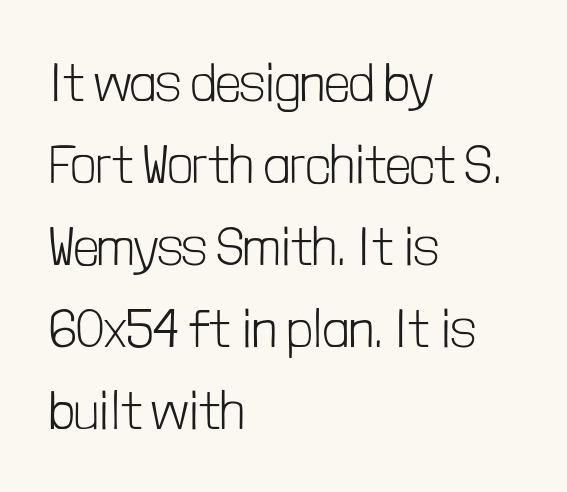
The image shows 54 px light, condensed sans-serif type, upright; set left-aligned, normal line spacing (1.52x), normal letter spacing, not underlined; low stroke contrast and a medium x-height.
